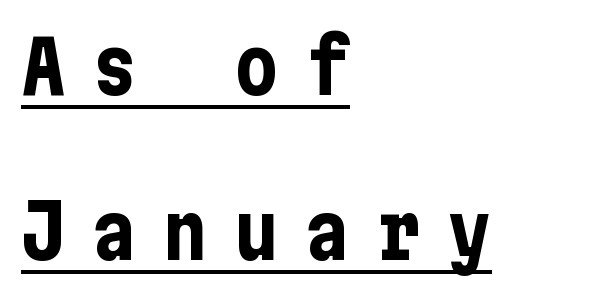
{"serif": "no", "italic": "no", "bold": "yes", "weight": "bold", "width": "condensed", "stroke_contrast": "low", "x_height": "medium", "underline": "yes", "align": "left", "line_spacing": "loose", "line_spacing_ratio": 2.23, "letter_spacing": "wide", "letter_spacing_em": 0.36, "glyph_px": 74}
